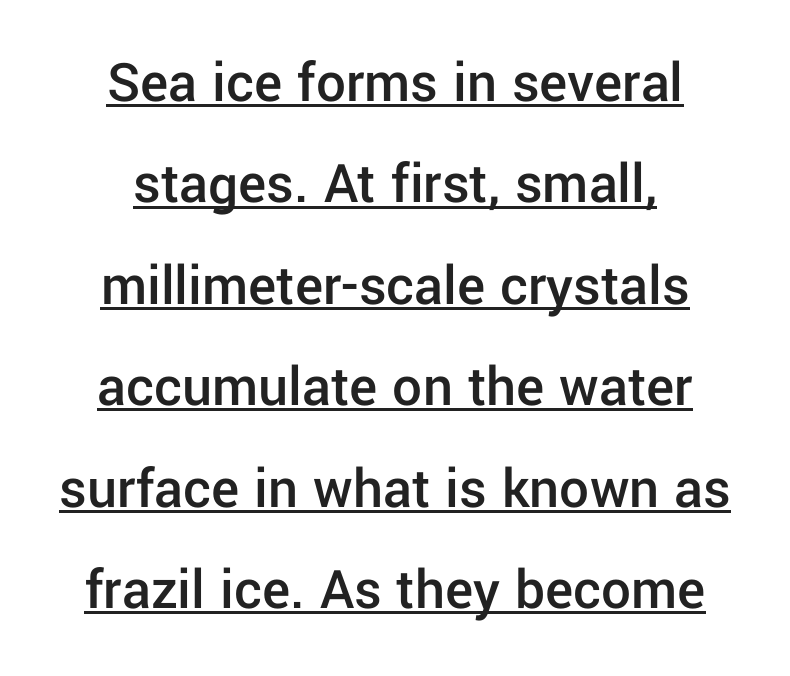
{"serif": "no", "italic": "no", "bold": "semi", "weight": "semibold", "width": "normal", "stroke_contrast": "low", "x_height": "medium", "monospaced": "no", "underline": "yes", "align": "center", "line_spacing_ratio": 1.72, "letter_spacing": "normal", "letter_spacing_em": 0.0, "glyph_px": 59}
